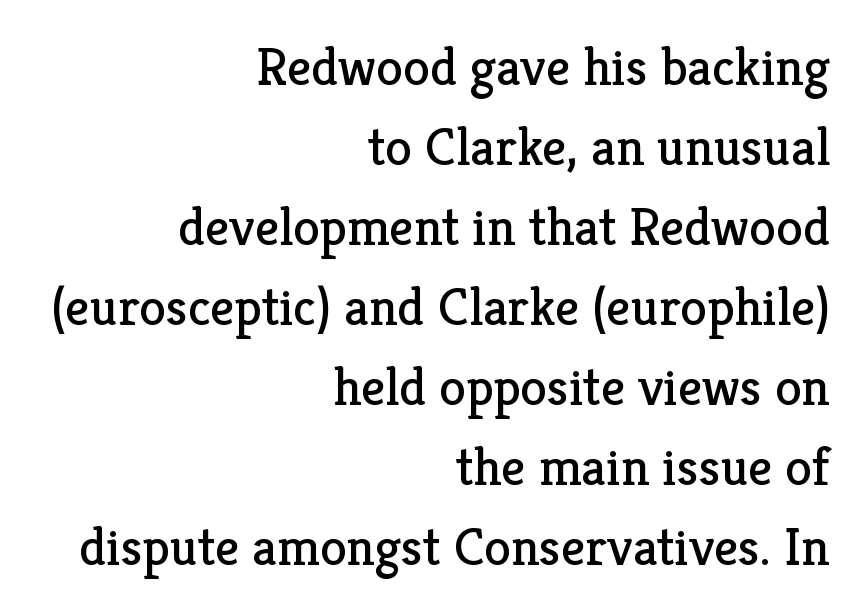
The strip under each line holds only bare page. A flush-right, rag-left setting is used for this passage. Spacing verdict: proportional, widths tailored to each character. This reads as an unemphasized weight, regular at the heaviest.
